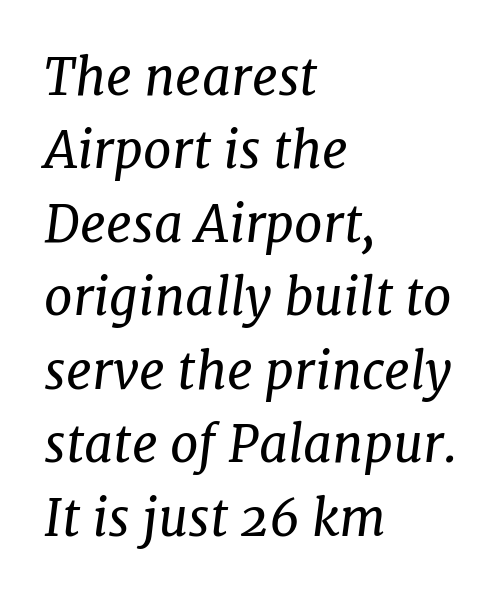
The image shows 51 px regular-weight serif type, italic (leaning right); set left-aligned, normal line spacing (1.44x), normal letter spacing, not underlined; low stroke contrast and a medium x-height.
